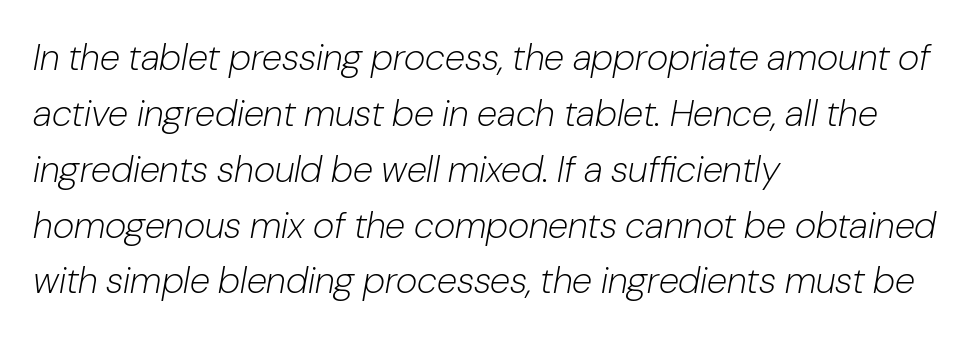
Q: Is the text bold? A: No.
Q: Is the text italic (slanted)? A: Yes, it leans right by about 10 degrees.
Q: Is the text underlined? A: No.
Q: How is the paragraph aligned? A: Left-aligned.
Q: Is the spacing between letters normal or unusually wide? A: Normal.
Q: Is the spacing between lines tight, normal or loose? A: Normal.
Q: Width (condensed, normal, or wide)? A: Normal.
Q: Stroke contrast? A: Low.
Q: x-height? A: Medium.
Q: Monospaced? A: No.
